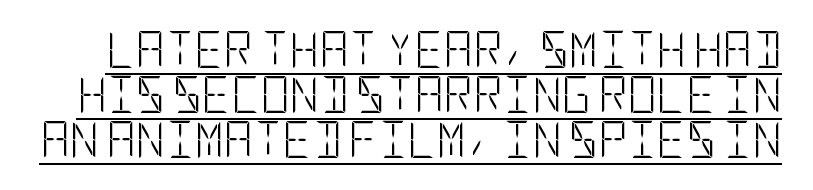
Look at the tracking — it's just the regular setting, nothing added. What's the leading like? Ordinary, nothing unusual. Nope, not italic — everything's standing straight. Stem width sits at or under what a default text font uses. You can see a thin bar hugging the bottom of the glyphs.
